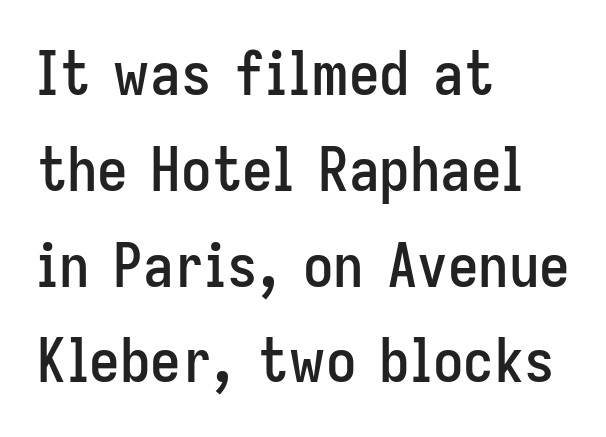
A typesetter would label this face a sans. In terms of leading, this rendering sits right in the middle. Check under the words: just untouched page. Do the characters align in a grid? No, the font is proportional. Does the copy run flush right? No — it runs flush left.
